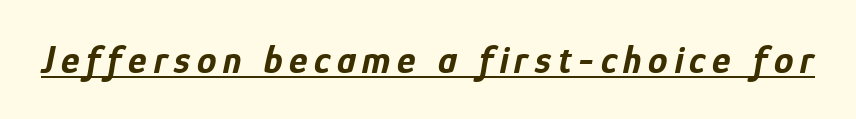
{"italic": "yes", "lean": "right", "slant_degrees": 12, "bold": "yes", "weight": "bold", "width": "condensed", "stroke_contrast": "low", "x_height": "medium", "monospaced": "no", "underline": "yes", "glyph_px": 39}
